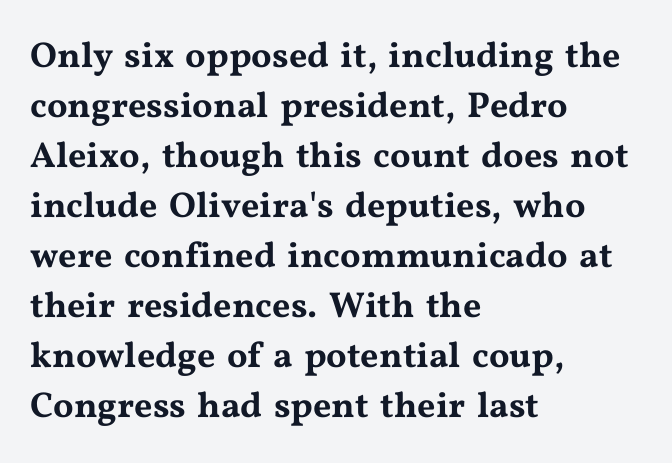
Q: Is the text italic (slanted)? A: No, it is upright.
Q: Is the typeface a serif or a sans-serif typeface? A: Serif.
Q: Is the text underlined? A: No.
Q: How is the paragraph aligned? A: Left-aligned.
Q: Is the spacing between letters normal or unusually wide? A: Normal.
Q: Is the spacing between lines tight, normal or loose? A: Normal.
Q: Width (condensed, normal, or wide)? A: Wide.
Q: Stroke contrast? A: Medium.
Q: x-height? A: Medium.
Q: Monospaced? A: No.
